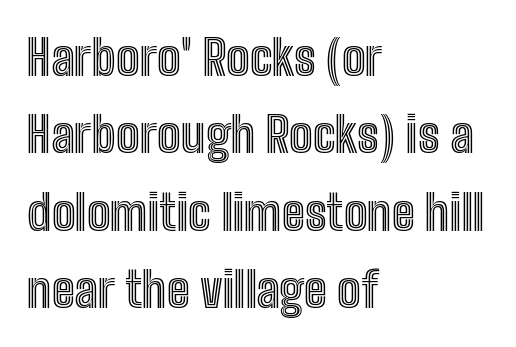
Q: Is the text italic (slanted)? A: No, it is upright.
Q: Is the text underlined? A: No.
Q: How is the paragraph aligned? A: Left-aligned.
Q: Is the spacing between letters normal or unusually wide? A: Normal.
Q: Is the spacing between lines tight, normal or loose? A: Normal.
Q: Width (condensed, normal, or wide)? A: Condensed.
Q: x-height? A: Medium.
Q: Monospaced? A: No.
